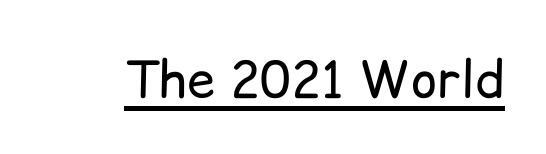
Stroke thickness stays within the range of a standard reading face or lighter. Type style note: lacks serifs. This sample has the flowing, uneven cadence of proportional lettering. This rendering features underlined lettering. You can tell it's not italic because the verticals are truly vertical. The letters sit at their default tracking, neither squeezed nor spread.
